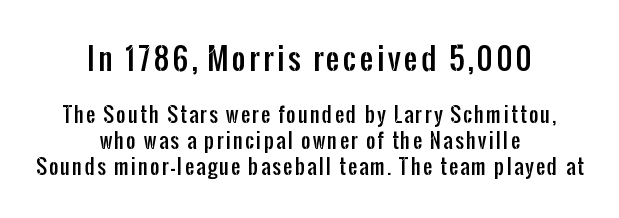
The image shows 30 px condensed sans-serif type, upright; set centered, normal line spacing (1.32x), not underlined; the first (top) block is 1.5x larger; low stroke contrast and a medium x-height.
